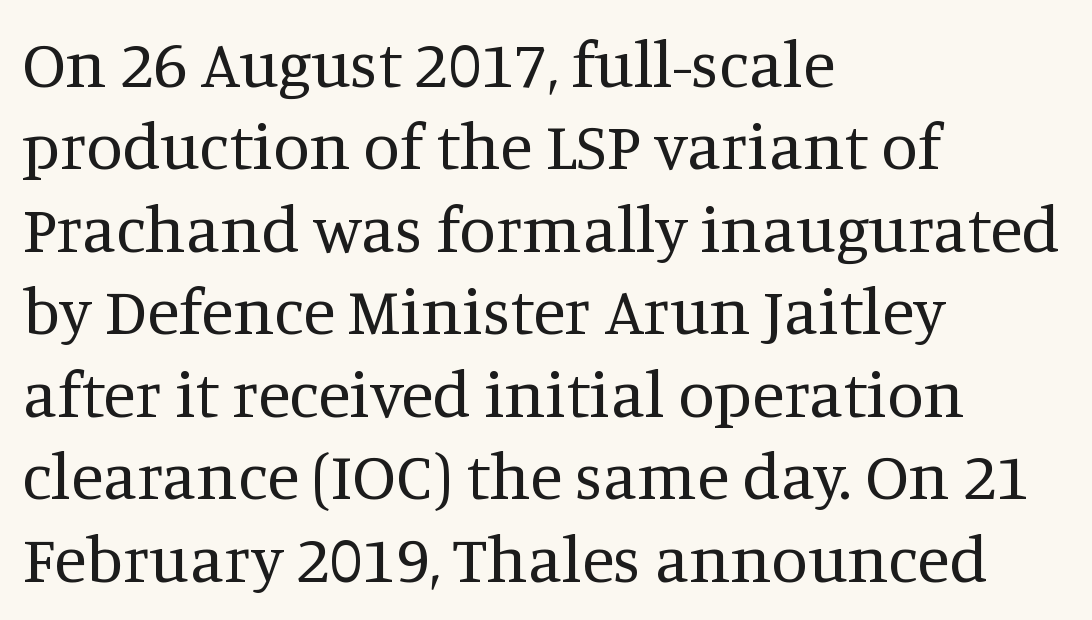
{"serif": "yes", "italic": "no", "bold": "no", "weight": "regular", "width": "normal", "stroke_contrast": "medium", "x_height": "large", "monospaced": "no", "underline": "no", "align": "left", "line_spacing": "normal", "line_spacing_ratio": 1.25, "letter_spacing": "normal", "letter_spacing_em": 0.0, "glyph_px": 66}
